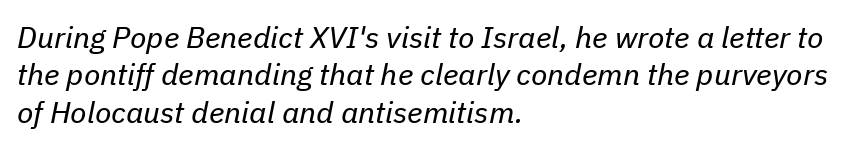
Q: Is the text bold? A: No.
Q: Is the text italic (slanted)? A: Yes, it leans right by about 11 degrees.
Q: Is the text underlined? A: No.
Q: How is the paragraph aligned? A: Left-aligned.
Q: Is the spacing between letters normal or unusually wide? A: Normal.
Q: Is the spacing between lines tight, normal or loose? A: Normal.
Q: Width (condensed, normal, or wide)? A: Normal.
Q: Stroke contrast? A: Low.
Q: x-height? A: Medium.
Q: Monospaced? A: No.
